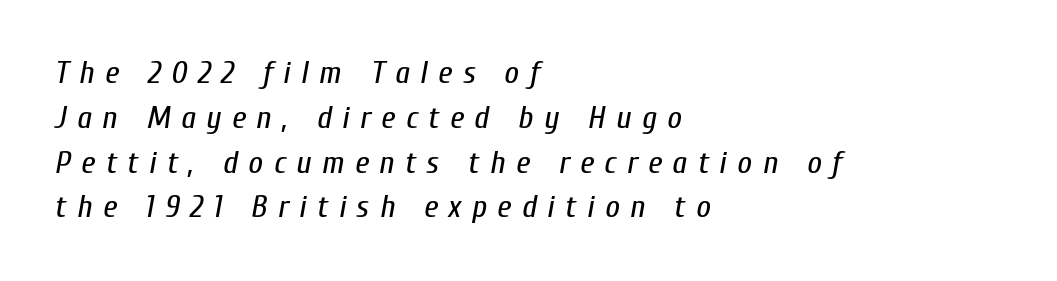
{"italic": "yes", "lean": "right", "slant_degrees": 10, "bold": "no", "weight": "regular", "width": "condensed", "stroke_contrast": "low", "x_height": "medium", "monospaced": "no", "underline": "no", "align": "left", "line_spacing": "normal", "line_spacing_ratio": 1.4, "letter_spacing": "wide", "letter_spacing_em": 0.33, "glyph_px": 32}
